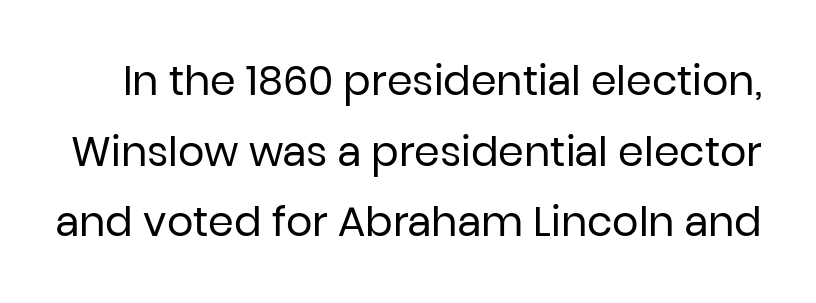
The image shows 41 px regular-weight sans-serif type, upright; set line spacing 1.72x, normal letter spacing, not underlined; low stroke contrast and a medium x-height.
